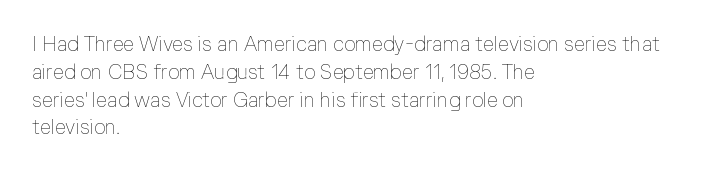
The image shows 20 px text type, upright; set left-aligned, normal line spacing (1.39x), normal letter spacing, not underlined.
